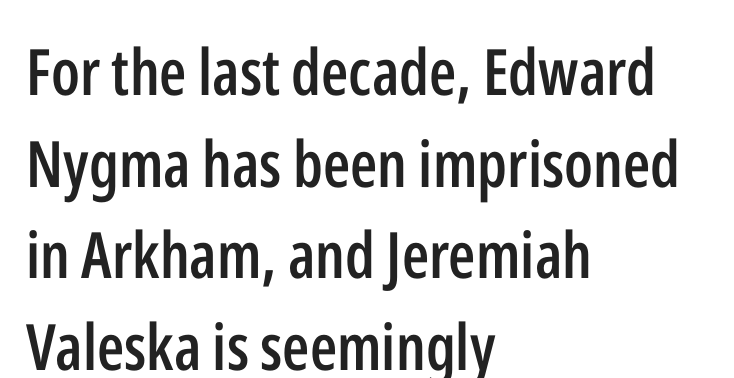
{"serif": "no", "italic": "no", "bold": "semi", "weight": "semibold", "width": "condensed", "stroke_contrast": "low", "x_height": "medium", "monospaced": "no", "underline": "no", "align": "left", "line_spacing": "normal", "line_spacing_ratio": 1.43, "letter_spacing": "normal", "letter_spacing_em": 0.0, "glyph_px": 64}
